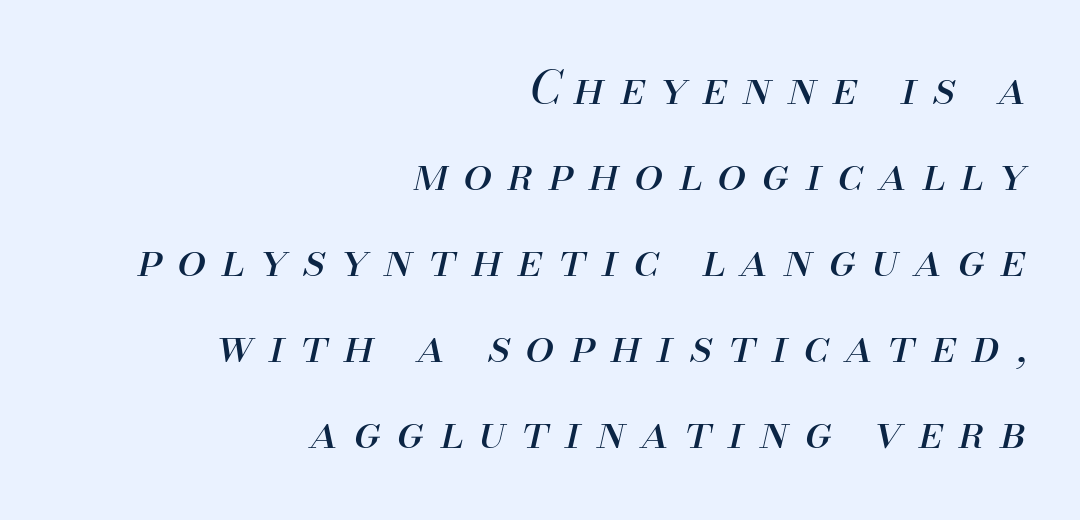
{"italic": "yes", "lean": "right", "slant_degrees": 13, "bold": "no", "weight": "regular", "width": "normal", "stroke_contrast": "medium", "x_height": "small", "monospaced": "no", "underline": "no", "align": "right", "line_spacing_ratio": 1.87, "letter_spacing": "wide", "letter_spacing_em": 0.34, "glyph_px": 46}
